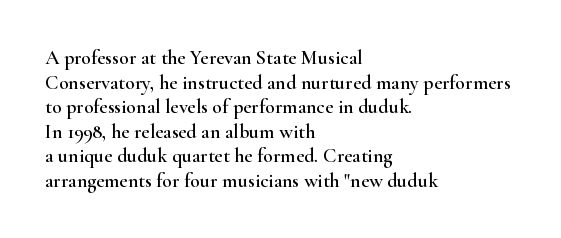
Q: Is the text italic (slanted)? A: No, it is upright.
Q: Is the text underlined? A: No.
Q: How is the paragraph aligned? A: Left-aligned.
Q: Is the spacing between letters normal or unusually wide? A: Normal.
